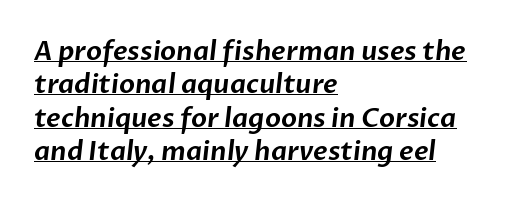
The image shows 26 px text type; set left-aligned, normal line spacing (1.28x), normal letter spacing, underlined.
